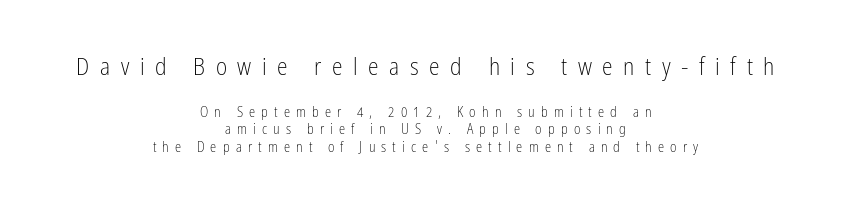
{"italic": "no", "bold": "no", "underline": "no", "align": "center", "line_spacing": "normal", "line_spacing_ratio": 1.27, "letter_spacing": "wide", "letter_spacing_em": 0.44, "larger_block": "first", "size_ratio": 1.71, "glyph_px": 24}
